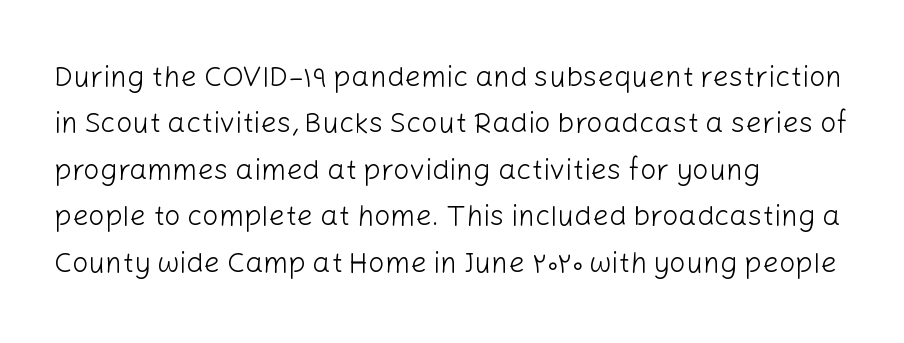
Q: Is the text bold? A: No.
Q: Is the text italic (slanted)? A: No, it is upright.
Q: Is the typeface a serif or a sans-serif typeface? A: Sans-serif.
Q: Is the text underlined? A: No.
Q: How is the paragraph aligned? A: Left-aligned.
Q: Is the spacing between letters normal or unusually wide? A: Normal.
Q: Is the spacing between lines tight, normal or loose? A: Normal.
Q: Width (condensed, normal, or wide)? A: Normal.
Q: Stroke contrast? A: Low.
Q: x-height? A: Medium.
Q: Monospaced? A: No.
